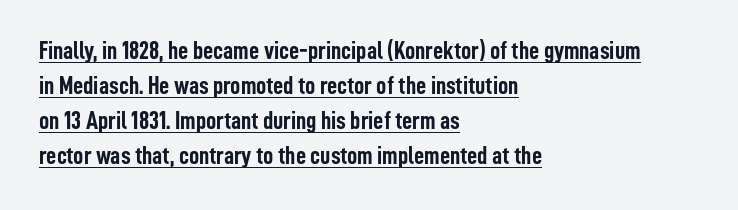
{"italic": "no", "bold": "yes", "underline": "yes", "align": "left", "line_spacing": "normal", "line_spacing_ratio": 1.4, "letter_spacing": "normal", "letter_spacing_em": 0.0, "glyph_px": 25}
